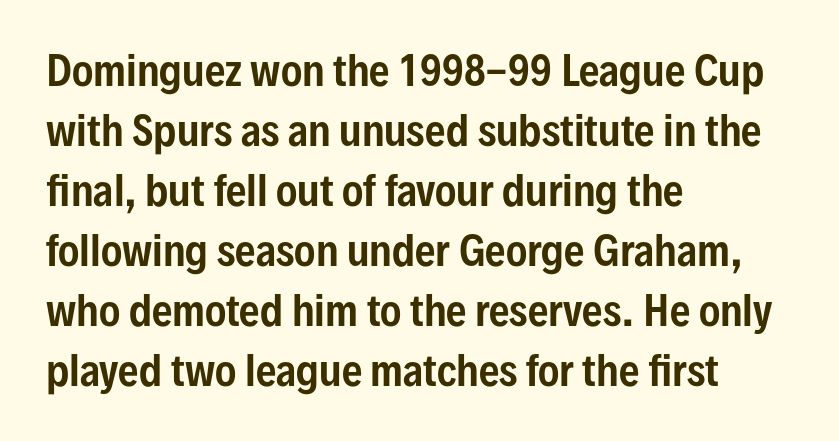
Q: Is the text italic (slanted)? A: No, it is upright.
Q: Is the typeface a serif or a sans-serif typeface? A: Sans-serif.
Q: Is the text underlined? A: No.
Q: How is the paragraph aligned? A: Left-aligned.
Q: Is the spacing between letters normal or unusually wide? A: Normal.
Q: Is the spacing between lines tight, normal or loose? A: Normal.
Q: Width (condensed, normal, or wide)? A: Condensed.
Q: Stroke contrast? A: Low.
Q: x-height? A: Medium.
Q: Monospaced? A: No.
